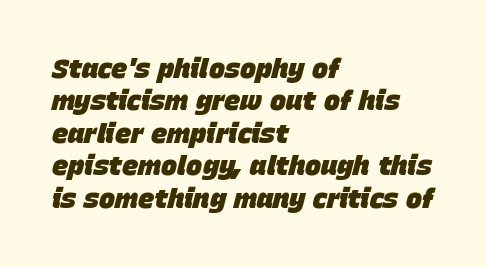
Q: Is the text bold? A: Yes.
Q: Is the text italic (slanted)? A: Yes, it leans right by about 15 degrees.
Q: Is the text underlined? A: No.
Q: How is the paragraph aligned? A: Left-aligned.
Q: Is the spacing between letters normal or unusually wide? A: Normal.
